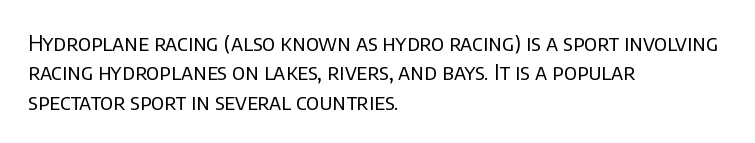
Q: Is the text bold? A: No.
Q: Is the text italic (slanted)? A: No, it is upright.
Q: Is the text underlined? A: No.
Q: How is the paragraph aligned? A: Left-aligned.
Q: Is the spacing between letters normal or unusually wide? A: Normal.
Q: Is the spacing between lines tight, normal or loose? A: Normal.
